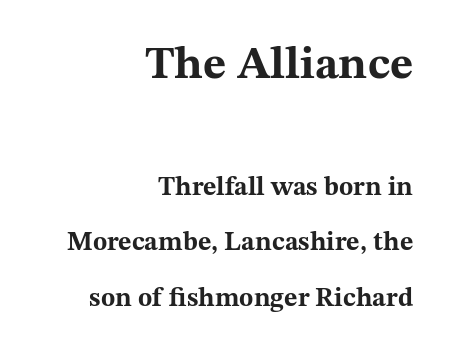
Which margin do the lines hug? The right one — the left edge is uneven. The tracking reads as untouched default to a designer's eye. The lines are spread far apart with generous leading. Characters remain perfectly vertical along every line.
